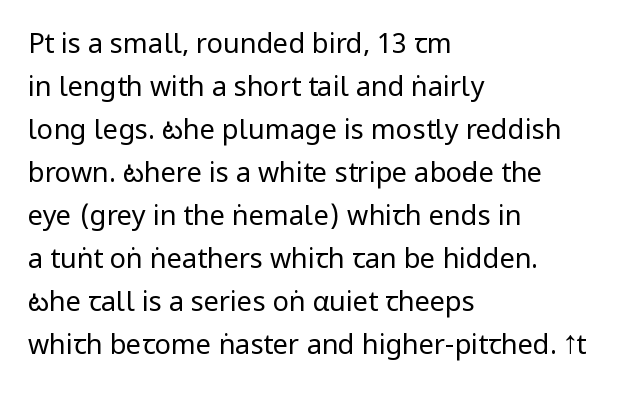
The image shows 27 px text type, upright; set left-aligned, normal line spacing (1.59x), normal letter spacing, not underlined.
